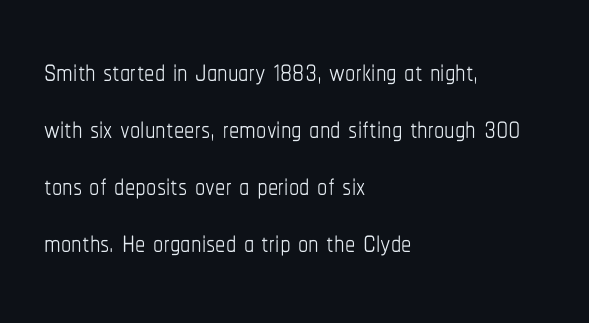
{"italic": "no", "bold": "no", "weight": "thin", "width": "condensed", "stroke_contrast": "low", "x_height": "medium", "monospaced": "no", "underline": "no", "align": "left", "line_spacing": "normal", "line_spacing_ratio": 1.39, "letter_spacing": "normal", "letter_spacing_em": 0.0, "glyph_px": 41}
